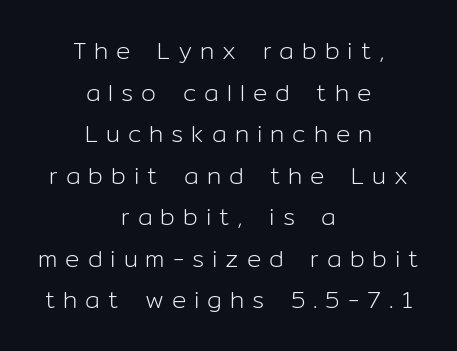
Q: Is the text bold? A: No.
Q: Is the text italic (slanted)? A: No, it is upright.
Q: Is the text underlined? A: No.
Q: How is the paragraph aligned? A: Centered.
Q: Is the spacing between letters normal or unusually wide? A: Unusually wide.
